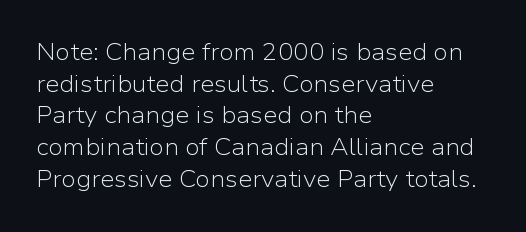
Q: Is the text bold? A: No.
Q: Is the text italic (slanted)? A: No, it is upright.
Q: Is the text underlined? A: No.
Q: How is the paragraph aligned? A: Left-aligned.
Q: Is the spacing between letters normal or unusually wide? A: Normal.
Q: Is the spacing between lines tight, normal or loose? A: Normal.
